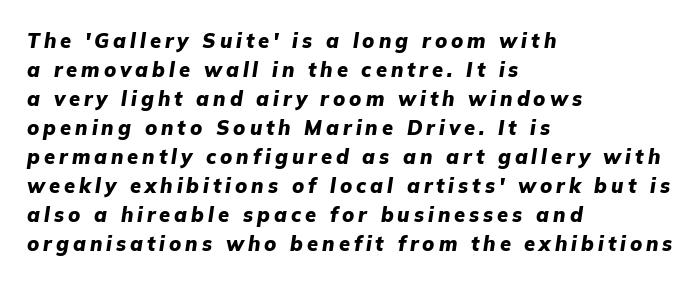
{"italic": "yes", "lean": "right", "slant_degrees": 9, "bold": "yes", "underline": "no", "align": "left", "line_spacing": "normal", "line_spacing_ratio": 1.45, "letter_spacing": "wide", "letter_spacing_em": 0.2, "glyph_px": 20}
